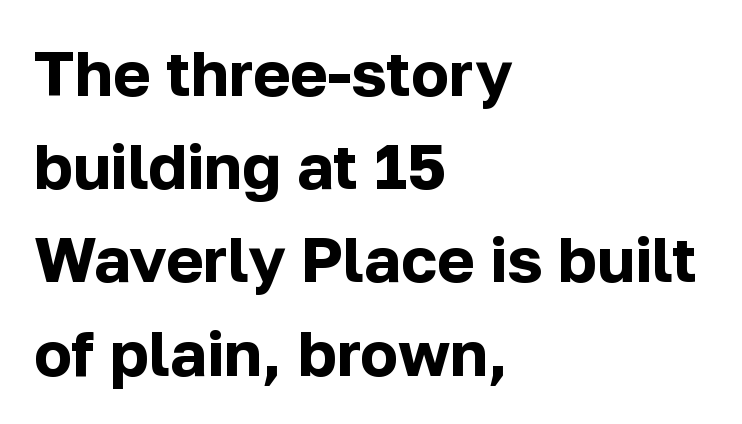
{"serif": "no", "italic": "no", "bold": "yes", "weight": "bold", "width": "normal", "stroke_contrast": "low", "x_height": "medium", "monospaced": "no", "underline": "no", "align": "left", "line_spacing": "normal", "line_spacing_ratio": 1.48, "letter_spacing": "normal", "letter_spacing_em": 0.0, "glyph_px": 63}
